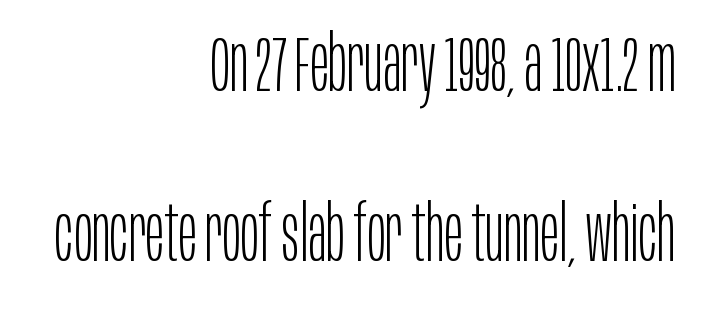
The image shows 78 px light, condensed sans-serif type, upright; set right-aligned, loose line spacing (2.18x), normal letter spacing, not underlined; low stroke contrast and a large x-height.
